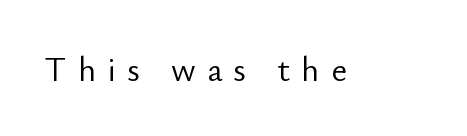
Varying glyph widths throughout — classic text-font behaviour. This rendering widens character spacing well past its baseline value. Typographically, this falls in the sans-serif category. Think standard paragraph weight, or any step lighter than that. This sample uses an upright cut, with every glyph sitting square on the baseline. Bare-footed words on every line.
